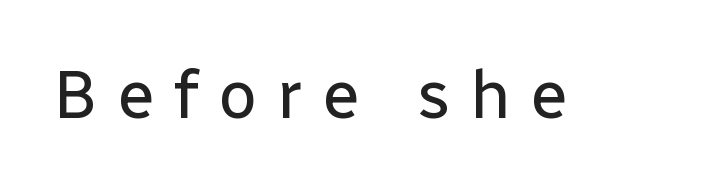
Q: Is the text bold? A: No.
Q: Is the text italic (slanted)? A: No, it is upright.
Q: Is the typeface a serif or a sans-serif typeface? A: Sans-serif.
Q: Is the text underlined? A: No.
Q: Is the spacing between letters normal or unusually wide? A: Unusually wide.
Q: Width (condensed, normal, or wide)? A: Normal.
Q: Stroke contrast? A: Low.
Q: x-height? A: Medium.
Q: Monospaced? A: No.
